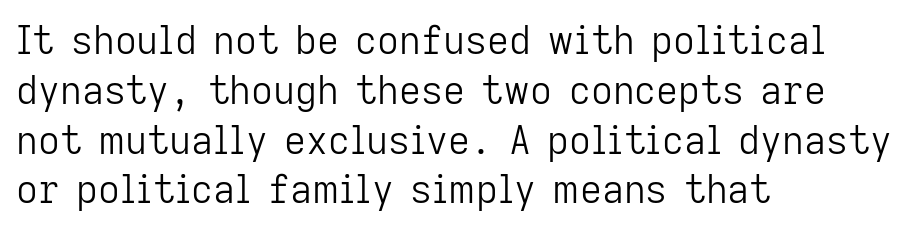
{"serif": "no", "italic": "no", "bold": "no", "weight": "light", "width": "normal", "stroke_contrast": "low", "x_height": "medium", "monospaced": "no", "underline": "no", "align": "left", "line_spacing": "normal", "line_spacing_ratio": 1.31, "letter_spacing": "normal", "letter_spacing_em": 0.0, "glyph_px": 38}
